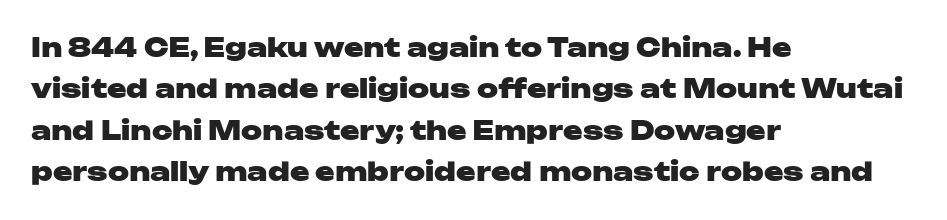
Q: Is the text bold? A: Yes.
Q: Is the text italic (slanted)? A: No, it is upright.
Q: Is the text underlined? A: No.
Q: How is the paragraph aligned? A: Left-aligned.
Q: Is the spacing between letters normal or unusually wide? A: Normal.
Q: Is the spacing between lines tight, normal or loose? A: Normal.
